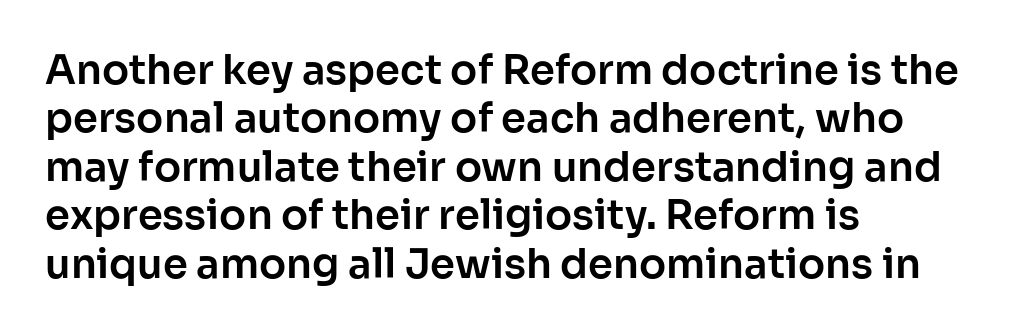
Q: Is the text italic (slanted)? A: No, it is upright.
Q: Is the typeface a serif or a sans-serif typeface? A: Sans-serif.
Q: Is the text underlined? A: No.
Q: How is the paragraph aligned? A: Left-aligned.
Q: Is the spacing between letters normal or unusually wide? A: Normal.
Q: Width (condensed, normal, or wide)? A: Normal.
Q: Stroke contrast? A: Low.
Q: x-height? A: Medium.
Q: Monospaced? A: No.
